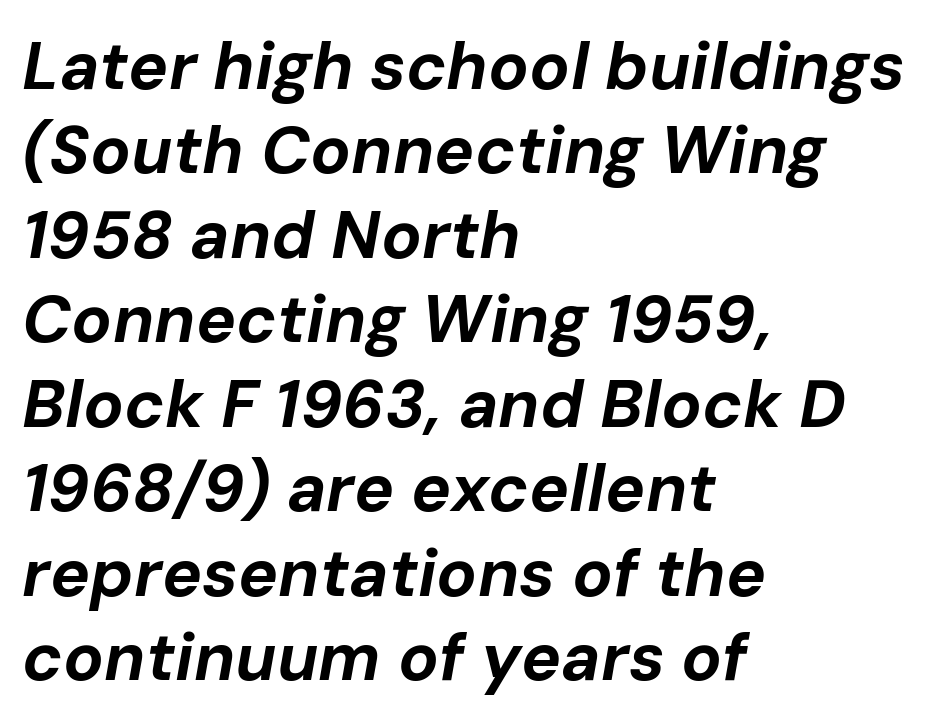
Q: Is the text bold? A: Yes.
Q: Is the text italic (slanted)? A: Yes, it leans right by about 10 degrees.
Q: Is the text underlined? A: No.
Q: How is the paragraph aligned? A: Left-aligned.
Q: Is the spacing between letters normal or unusually wide? A: Normal.
Q: Is the spacing between lines tight, normal or loose? A: Normal.
Q: Width (condensed, normal, or wide)? A: Normal.
Q: Stroke contrast? A: Low.
Q: x-height? A: Medium.
Q: Monospaced? A: No.
